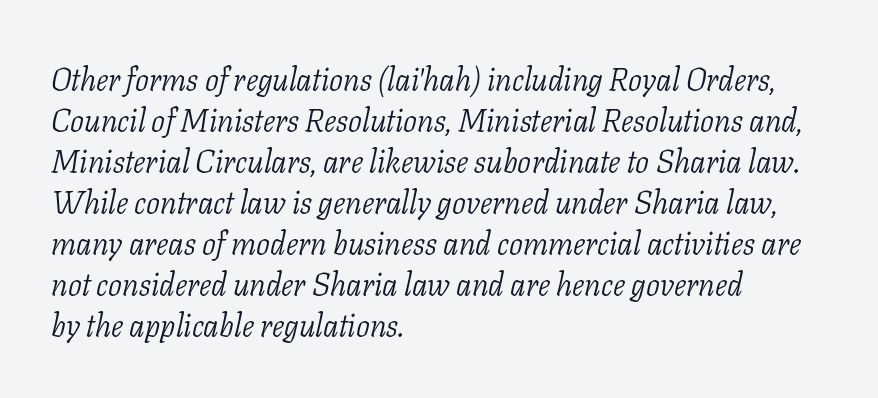
The strip under each line holds only bare page. Is the stroke heavy? The answer is a plain regular-or-lighter. Caption: standard tracking, unaltered. Italic? Definitely — the glyphs are oblique.
